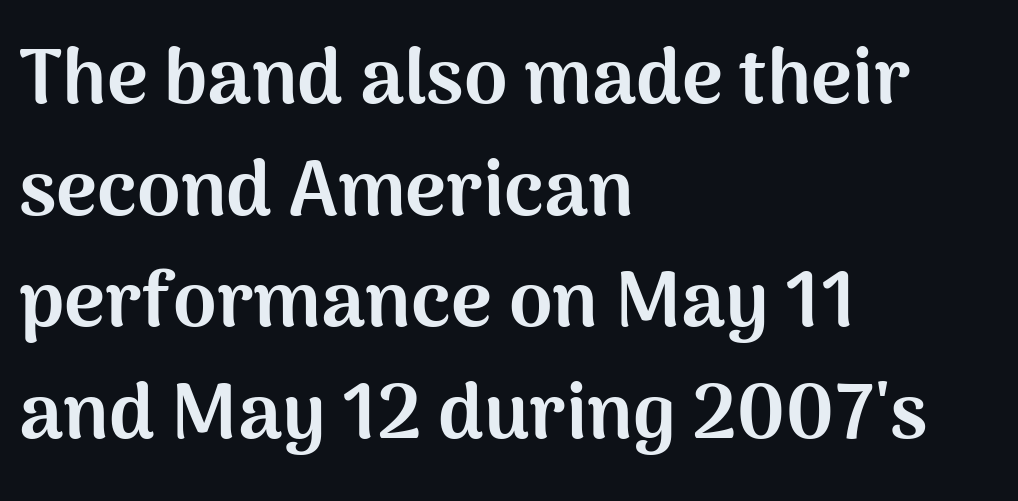
{"serif": "no", "italic": "no", "bold": "yes", "weight": "bold", "width": "normal", "stroke_contrast": "medium", "x_height": "medium", "monospaced": "no", "underline": "no", "align": "left", "line_spacing": "normal", "line_spacing_ratio": 1.43, "letter_spacing": "normal", "letter_spacing_em": 0.0, "glyph_px": 78}
